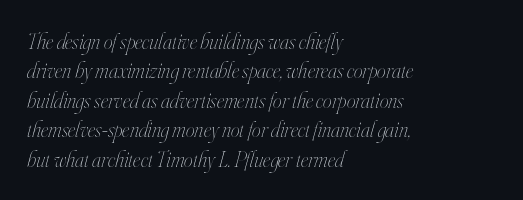
Regarding leading, the lines here are spaced in the standard way. Weight: regular or lighter. Italic? Definitely — the glyphs are oblique. Students, note that the glyphs here touch the page at normal intervals. Visually the block forms a straight wall on the left and a jagged coastline on the right. A bare baseline throughout the passage.
